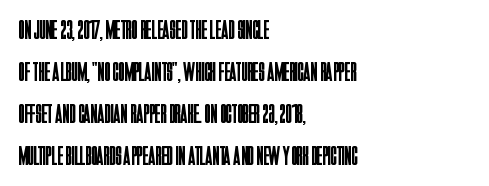
{"italic": "no", "bold": "no", "underline": "no", "align": "left", "line_spacing": "normal", "line_spacing_ratio": 1.56, "letter_spacing": "normal", "letter_spacing_em": 0.0, "glyph_px": 27}
